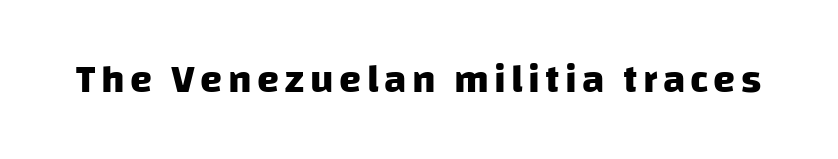
The image shows 40 px heavy sans-serif type; set not underlined; low stroke contrast and a large x-height.
